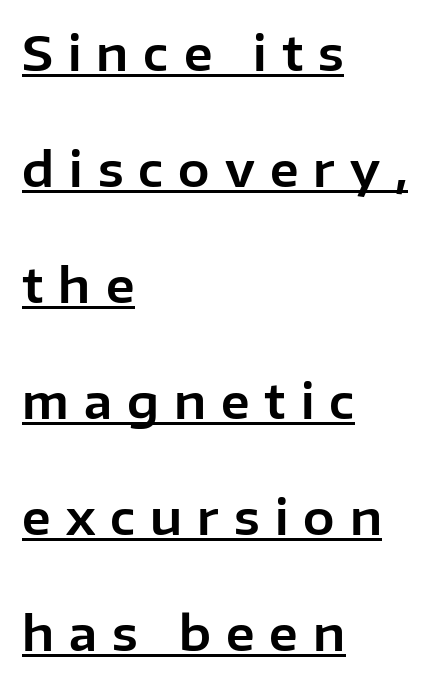
Q: Is the text italic (slanted)? A: No, it is upright.
Q: Is the typeface a serif or a sans-serif typeface? A: Sans-serif.
Q: Is the text underlined? A: Yes.
Q: How is the paragraph aligned? A: Left-aligned.
Q: Is the spacing between letters normal or unusually wide? A: Unusually wide.
Q: Is the spacing between lines tight, normal or loose? A: Loose.
Q: Width (condensed, normal, or wide)? A: Normal.
Q: Stroke contrast? A: Low.
Q: x-height? A: Medium.
Q: Monospaced? A: No.
